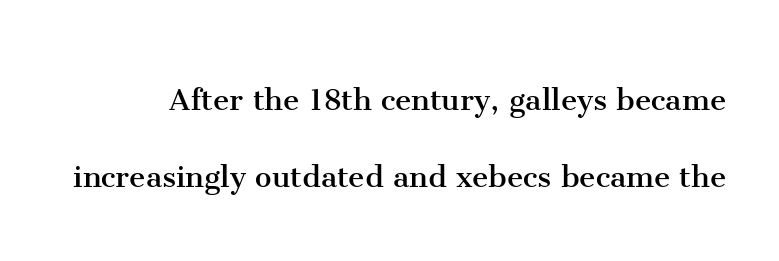
The passage shown stacks its lines with a broad gap. The lettering holds an erect, upright posture throughout. Stem width sits at or under what a default text font uses. Is the letter spacing exaggerated? No — it looks like the ordinary default. The designer went with a serif here, giving each stem small feet.
